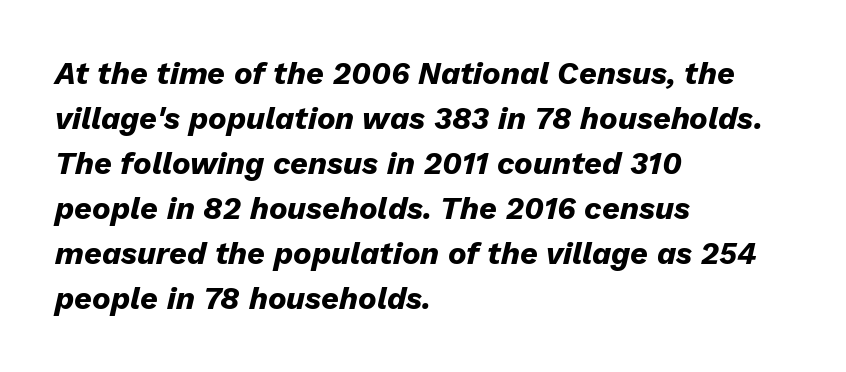
Q: Is the text bold? A: Yes.
Q: Is the text italic (slanted)? A: Yes, it leans right by about 13 degrees.
Q: Is the text underlined? A: No.
Q: How is the paragraph aligned? A: Left-aligned.
Q: Is the spacing between letters normal or unusually wide? A: Normal.
Q: Is the spacing between lines tight, normal or loose? A: Normal.
Q: Width (condensed, normal, or wide)? A: Normal.
Q: Stroke contrast? A: Low.
Q: x-height? A: Medium.
Q: Monospaced? A: No.
